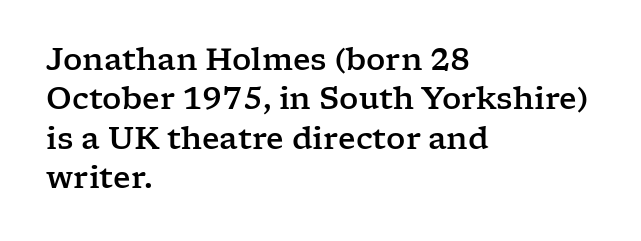
Q: Is the text italic (slanted)? A: No, it is upright.
Q: Is the typeface a serif or a sans-serif typeface? A: Serif.
Q: Is the text underlined? A: No.
Q: How is the paragraph aligned? A: Left-aligned.
Q: Is the spacing between letters normal or unusually wide? A: Normal.
Q: Is the spacing between lines tight, normal or loose? A: Normal.
Q: Width (condensed, normal, or wide)? A: Wide.
Q: Stroke contrast? A: Low.
Q: x-height? A: Medium.
Q: Monospaced? A: No.
